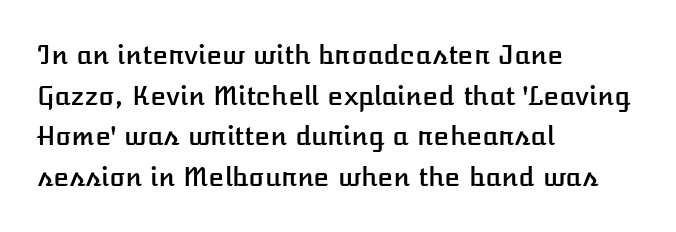
The image shows 26 px text type, upright; set left-aligned, normal line spacing (1.56x), normal letter spacing, not underlined.
